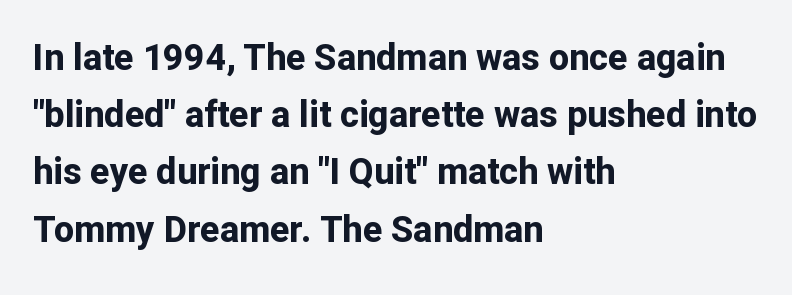
Q: Is the text bold? A: Yes.
Q: Is the text italic (slanted)? A: No, it is upright.
Q: Is the typeface a serif or a sans-serif typeface? A: Sans-serif.
Q: Is the text underlined? A: No.
Q: How is the paragraph aligned? A: Left-aligned.
Q: Is the spacing between letters normal or unusually wide? A: Normal.
Q: Is the spacing between lines tight, normal or loose? A: Normal.
Q: Width (condensed, normal, or wide)? A: Normal.
Q: Stroke contrast? A: Low.
Q: x-height? A: Medium.
Q: Monospaced? A: No.
